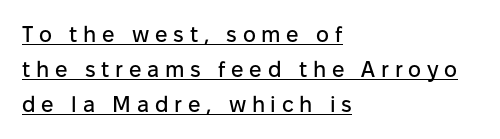
Q: Is the text italic (slanted)? A: No, it is upright.
Q: Is the text underlined? A: Yes.
Q: How is the paragraph aligned? A: Left-aligned.
Q: Is the spacing between letters normal or unusually wide? A: Unusually wide.
Q: Is the spacing between lines tight, normal or loose? A: Normal.
